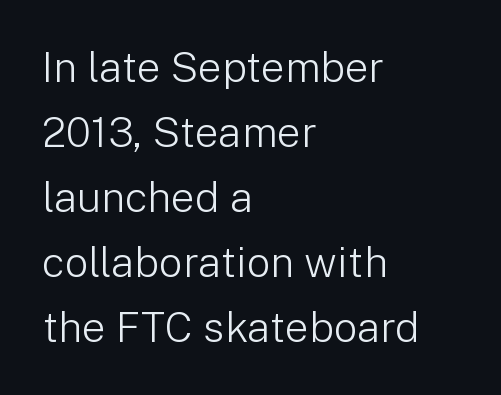
{"serif": "no", "italic": "no", "bold": "no", "weight": "light", "width": "normal", "stroke_contrast": "low", "x_height": "medium", "monospaced": "no", "underline": "no", "align": "left", "line_spacing": "normal", "line_spacing_ratio": 1.55, "letter_spacing": "normal", "letter_spacing_em": 0.0, "glyph_px": 42}
